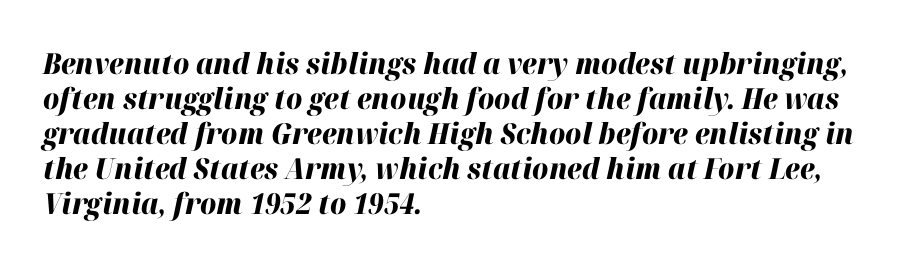
{"italic": "yes", "lean": "right", "slant_degrees": 12, "bold": "yes", "weight": "heavy", "width": "normal", "stroke_contrast": "high", "x_height": "medium", "monospaced": "no", "underline": "no", "align": "left", "line_spacing_ratio": 1.21, "letter_spacing": "normal", "letter_spacing_em": 0.0, "glyph_px": 29}
